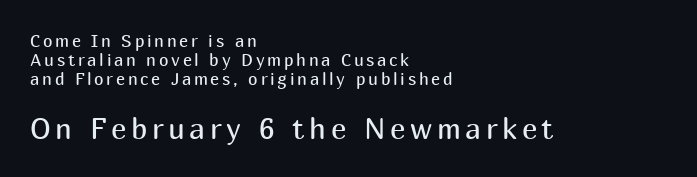
Spacing verdict: proportional, widths tailored to each character. The string is rendered with underlining switched off. No chunkiness to these letters — they're not bold. If you drew a ruler down the left edge, every line would touch it.
